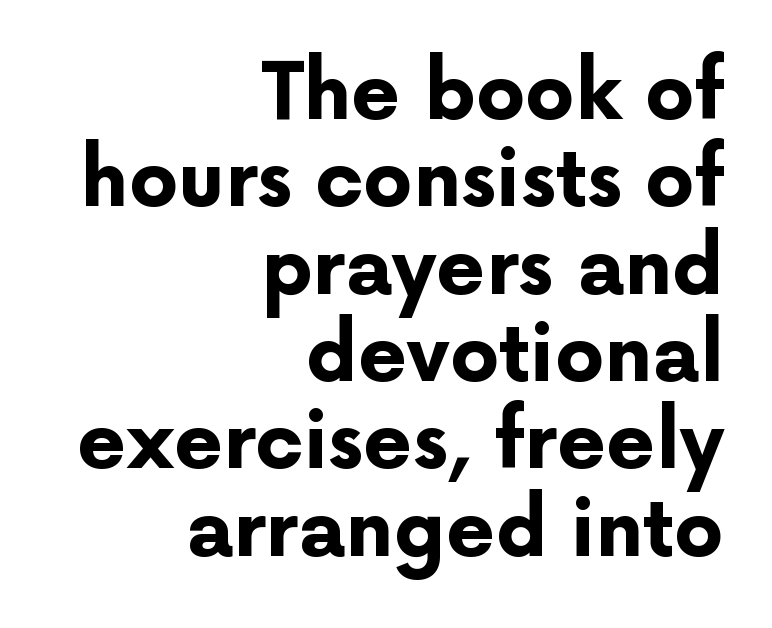
The image shows 78 px bold sans-serif type, upright; set right-aligned, tight line spacing (1.12x), normal letter spacing, not underlined; low stroke contrast and a medium x-height.
